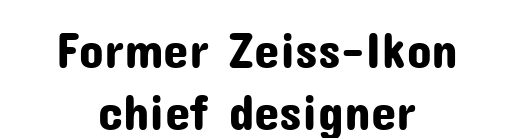
Q: Is the text italic (slanted)? A: No, it is upright.
Q: Is the typeface a serif or a sans-serif typeface? A: Sans-serif.
Q: Is the text underlined? A: No.
Q: How is the paragraph aligned? A: Centered.
Q: Is the spacing between letters normal or unusually wide? A: Normal.
Q: Width (condensed, normal, or wide)? A: Normal.
Q: Stroke contrast? A: Low.
Q: x-height? A: Medium.
Q: Monospaced? A: No.
